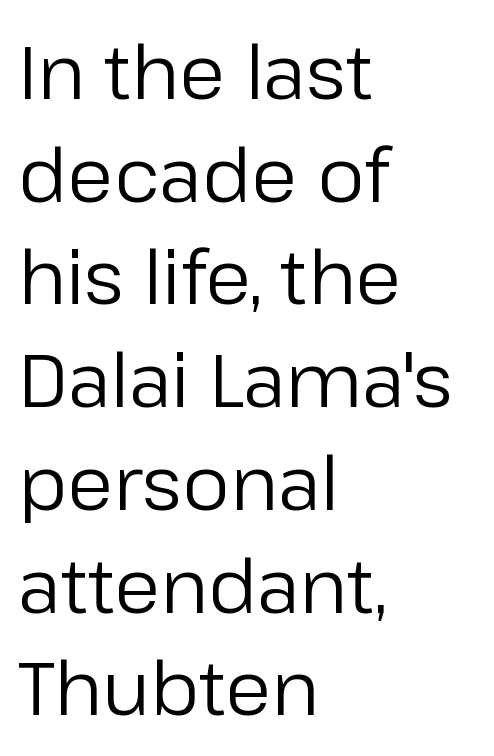
Q: Is the text bold? A: No.
Q: Is the text italic (slanted)? A: No, it is upright.
Q: Is the typeface a serif or a sans-serif typeface? A: Sans-serif.
Q: Is the text underlined? A: No.
Q: How is the paragraph aligned? A: Left-aligned.
Q: Is the spacing between letters normal or unusually wide? A: Normal.
Q: Is the spacing between lines tight, normal or loose? A: Normal.
Q: Width (condensed, normal, or wide)? A: Normal.
Q: Stroke contrast? A: Low.
Q: x-height? A: Medium.
Q: Monospaced? A: No.
